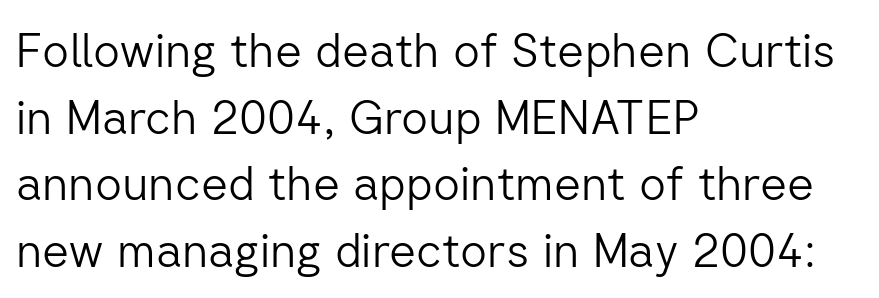
{"serif": "no", "italic": "no", "bold": "no", "weight": "light", "width": "normal", "stroke_contrast": "low", "x_height": "medium", "monospaced": "no", "underline": "no", "align": "left", "line_spacing": "normal", "line_spacing_ratio": 1.42, "letter_spacing": "normal", "letter_spacing_em": 0.0, "glyph_px": 47}
